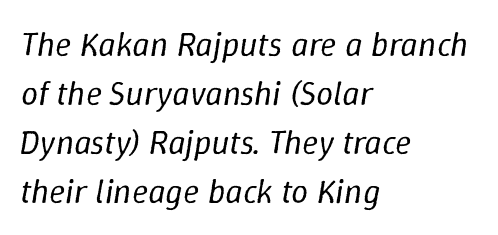
The image shows 34 px regular-weight type, italic (leaning right); set left-aligned, normal line spacing (1.44x), normal letter spacing, not underlined; low stroke contrast and a medium x-height.
